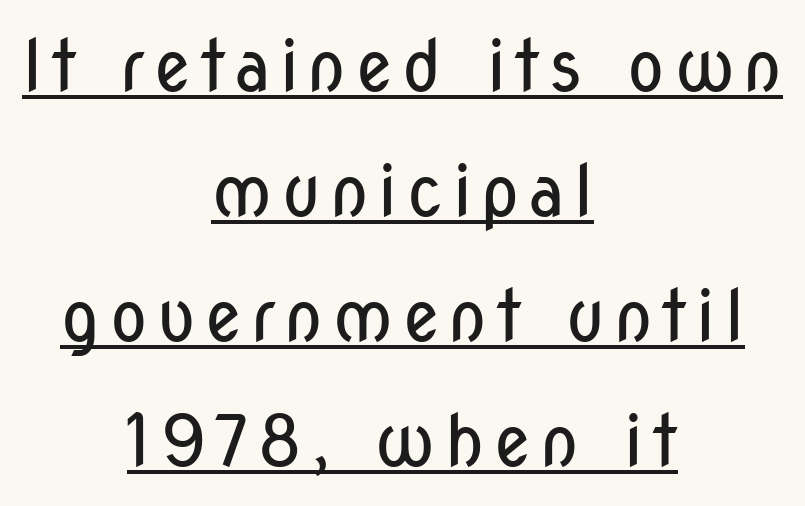
{"serif": "no", "italic": "no", "bold": "no", "weight": "regular", "width": "condensed", "stroke_contrast": "low", "x_height": "medium", "monospaced": "no", "underline": "yes", "align": "center", "line_spacing_ratio": 1.76, "glyph_px": 71}
